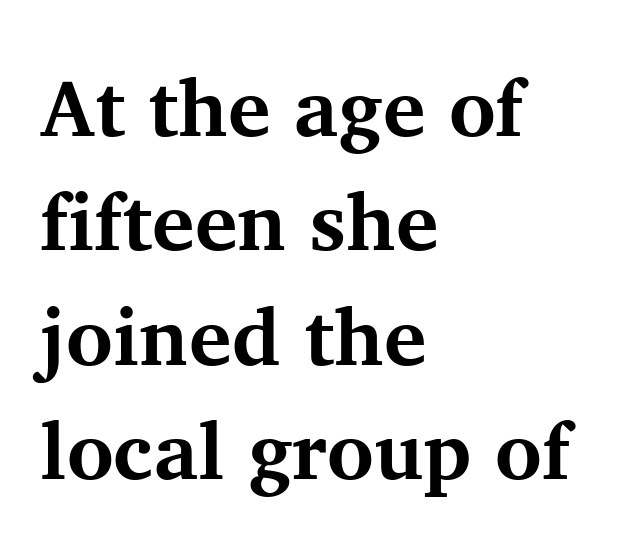
The image shows 80 px bold serif type, upright; set left-aligned, normal line spacing (1.43x), normal letter spacing, not underlined; medium stroke contrast and a medium x-height.
